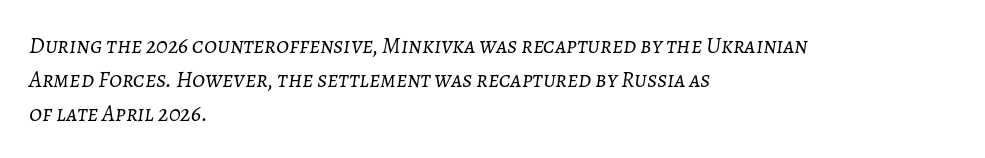
Q: Is the text bold? A: No.
Q: Is the text italic (slanted)? A: Yes, it leans right by about 7 degrees.
Q: Is the text underlined? A: No.
Q: How is the paragraph aligned? A: Left-aligned.
Q: Is the spacing between letters normal or unusually wide? A: Normal.
Q: Is the spacing between lines tight, normal or loose? A: Normal.
